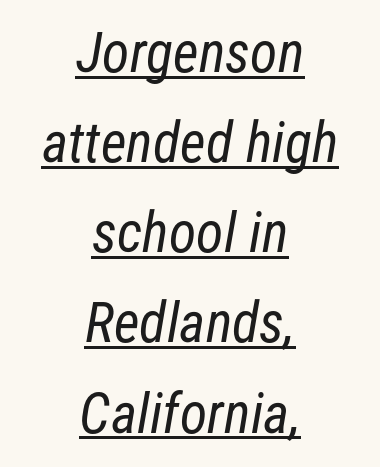
{"serif": "no", "bold": "no", "weight": "regular", "width": "condensed", "stroke_contrast": "low", "x_height": "medium", "monospaced": "no", "underline": "yes", "align": "center", "line_spacing": "normal", "line_spacing_ratio": 1.61, "letter_spacing": "normal", "letter_spacing_em": 0.0, "glyph_px": 56}
